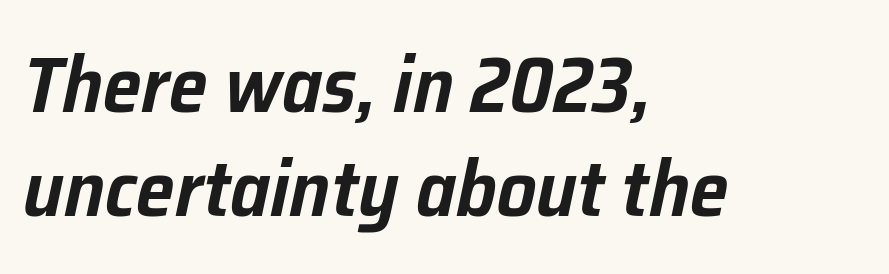
{"italic": "yes", "lean": "right", "slant_degrees": 12, "width": "normal", "stroke_contrast": "low", "x_height": "medium", "monospaced": "no", "underline": "no", "align": "left", "line_spacing": "normal", "line_spacing_ratio": 1.33, "letter_spacing": "normal", "letter_spacing_em": 0.0, "glyph_px": 78}
